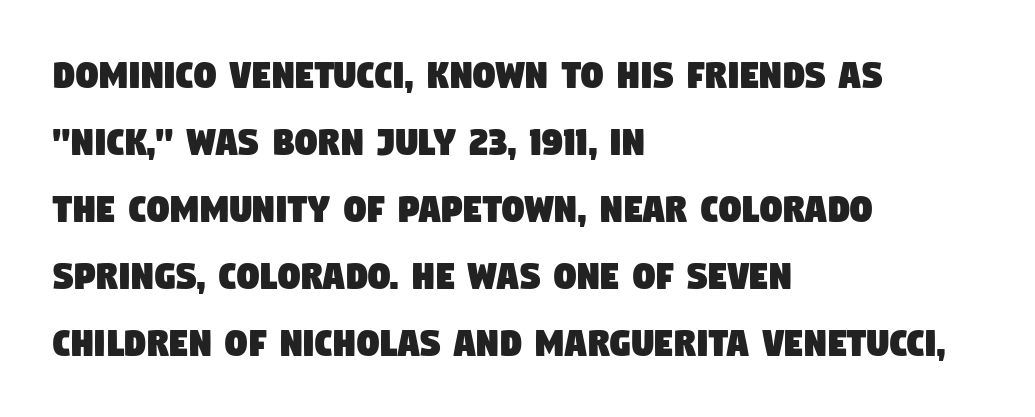
Q: Is the typeface a serif or a sans-serif typeface? A: Sans-serif.
Q: Is the text underlined? A: No.
Q: How is the paragraph aligned? A: Left-aligned.
Q: Is the spacing between letters normal or unusually wide? A: Normal.
Q: Is the spacing between lines tight, normal or loose? A: Normal.
Q: Width (condensed, normal, or wide)? A: Condensed.
Q: Stroke contrast? A: Low.
Q: x-height? A: Large.
Q: Monospaced? A: No.
